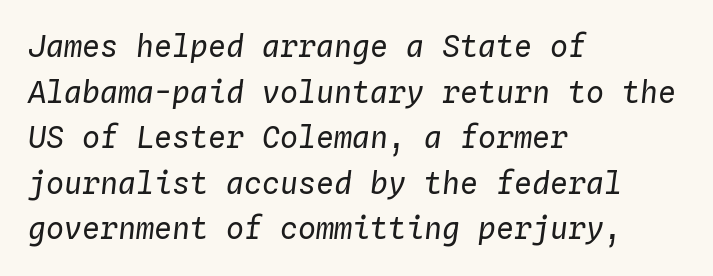
{"italic": "yes", "lean": "right", "slant_degrees": 4, "bold": "no", "weight": "regular", "width": "normal", "stroke_contrast": "low", "x_height": "medium", "monospaced": "yes", "underline": "no", "align": "left", "line_spacing": "normal", "line_spacing_ratio": 1.52, "letter_spacing": "normal", "letter_spacing_em": 0.0, "glyph_px": 30}
